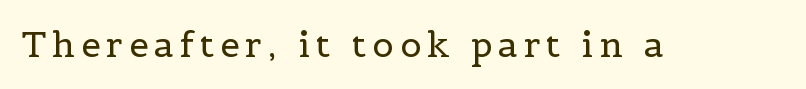
{"serif": "yes", "italic": "no", "bold": "no", "weight": "regular", "width": "normal", "x_height": "medium", "monospaced": "no", "underline": "no", "glyph_px": 35}
